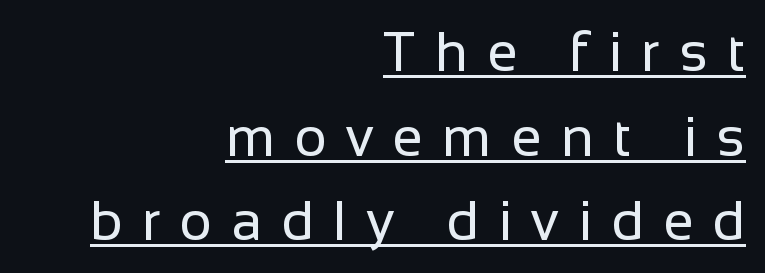
The image shows 56 px regular-weight sans-serif type, upright; set right-aligned, normal line spacing (1.51x), unusually wide letter spacing (+0.34 em), underlined; low stroke contrast and a medium x-height.
